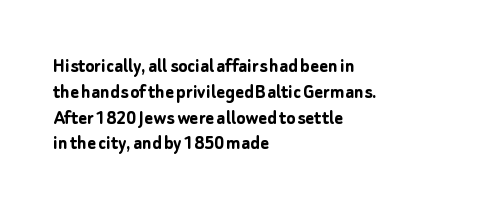
Q: Is the text bold? A: Yes.
Q: Is the text italic (slanted)? A: No, it is upright.
Q: Is the text underlined? A: No.
Q: How is the paragraph aligned? A: Left-aligned.
Q: Is the spacing between letters normal or unusually wide? A: Normal.
